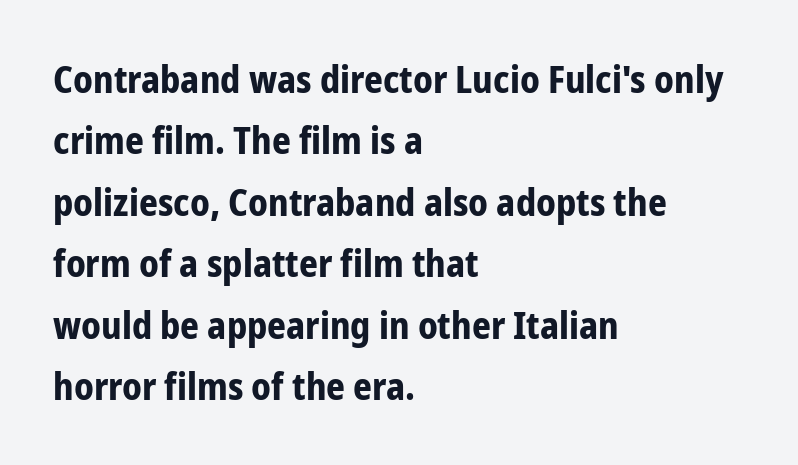
Q: Is the text bold? A: Yes.
Q: Is the text italic (slanted)? A: No, it is upright.
Q: Is the typeface a serif or a sans-serif typeface? A: Sans-serif.
Q: Is the text underlined? A: No.
Q: How is the paragraph aligned? A: Left-aligned.
Q: Is the spacing between letters normal or unusually wide? A: Normal.
Q: Is the spacing between lines tight, normal or loose? A: Normal.
Q: Width (condensed, normal, or wide)? A: Condensed.
Q: Stroke contrast? A: Low.
Q: x-height? A: Medium.
Q: Monospaced? A: No.
